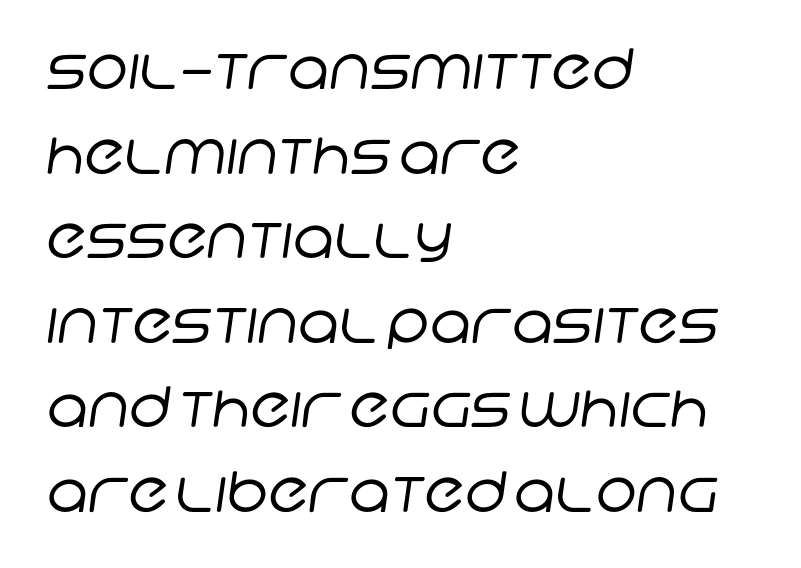
Each new line begins a customary step beneath the previous one. The strip under each line holds only bare page. The rendering anchors every line to the left-hand side. The face used here is proportionally spaced, like ordinary book or web type. Here the glyphs are tracked normally, forming tight word shapes.
